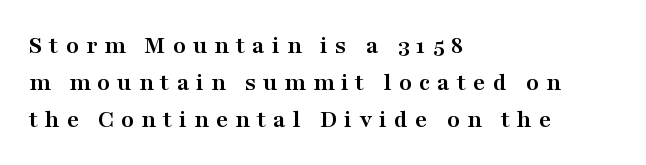
The designer left line spacing at the default. The type sits square on the baseline with zero lean. This sample is left-justified, so line endings fall wherever the words run out. Has an underline been added? It has not. Here the glyphs are tracked loosely, breaking word shapes into spaced letters.
